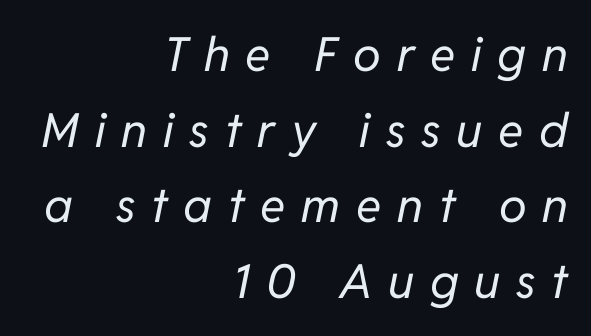
The image shows 47 px regular-weight type, italic (leaning right); set right-aligned, normal line spacing (1.61x), unusually wide letter spacing (+0.34 em), not underlined; low stroke contrast and a medium x-height.
